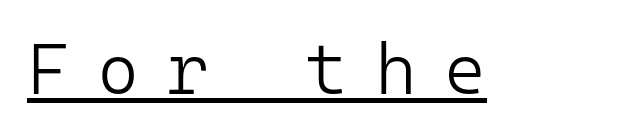
The image shows 72 px light sans-serif type, upright, monospaced; set unusually wide letter spacing (+0.38 em), underlined; low stroke contrast and a medium x-height.
